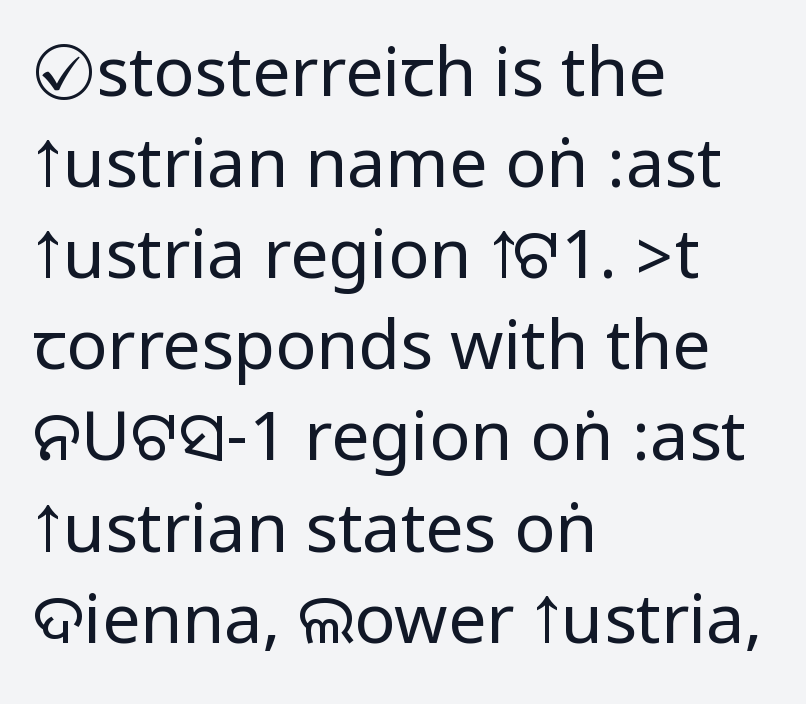
Q: Is the text bold? A: No.
Q: Is the text italic (slanted)? A: No, it is upright.
Q: Is the typeface a serif or a sans-serif typeface? A: Sans-serif.
Q: Is the text underlined? A: No.
Q: How is the paragraph aligned? A: Left-aligned.
Q: Is the spacing between letters normal or unusually wide? A: Normal.
Q: Is the spacing between lines tight, normal or loose? A: Normal.
Q: Width (condensed, normal, or wide)? A: Condensed.
Q: Stroke contrast? A: Low.
